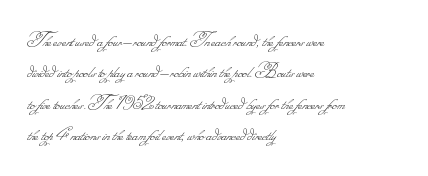
Q: Is the text bold? A: No.
Q: Is the text underlined? A: No.
Q: How is the paragraph aligned? A: Left-aligned.
Q: Is the spacing between letters normal or unusually wide? A: Normal.
Q: Is the spacing between lines tight, normal or loose? A: Normal.
